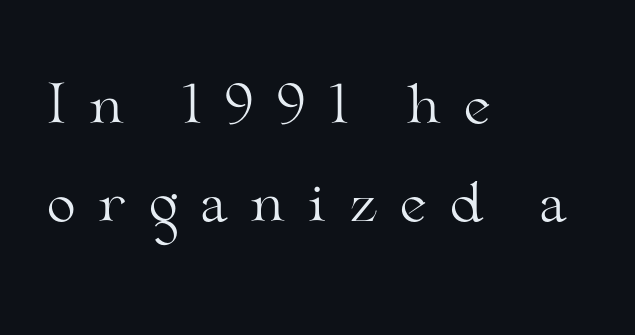
Q: Is the text bold? A: No.
Q: Is the text italic (slanted)? A: No, it is upright.
Q: Is the typeface a serif or a sans-serif typeface? A: Serif.
Q: Is the text underlined? A: No.
Q: How is the paragraph aligned? A: Left-aligned.
Q: Is the spacing between letters normal or unusually wide? A: Unusually wide.
Q: Width (condensed, normal, or wide)? A: Wide.
Q: Stroke contrast? A: Medium.
Q: x-height? A: Small.
Q: Monospaced? A: No.
